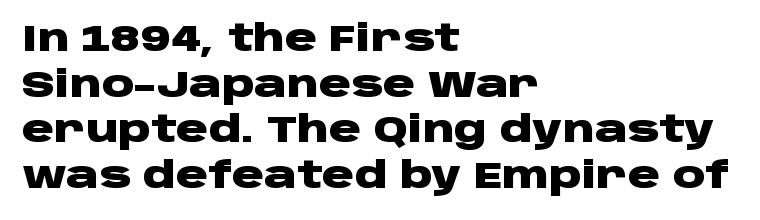
Short note: letters normally spaced. Reading down the column, the eye jumps a familiar distance to each next line. What kind of face is this? One without serifs — a sans. Do the characters align in a grid? No, the font is proportional.
